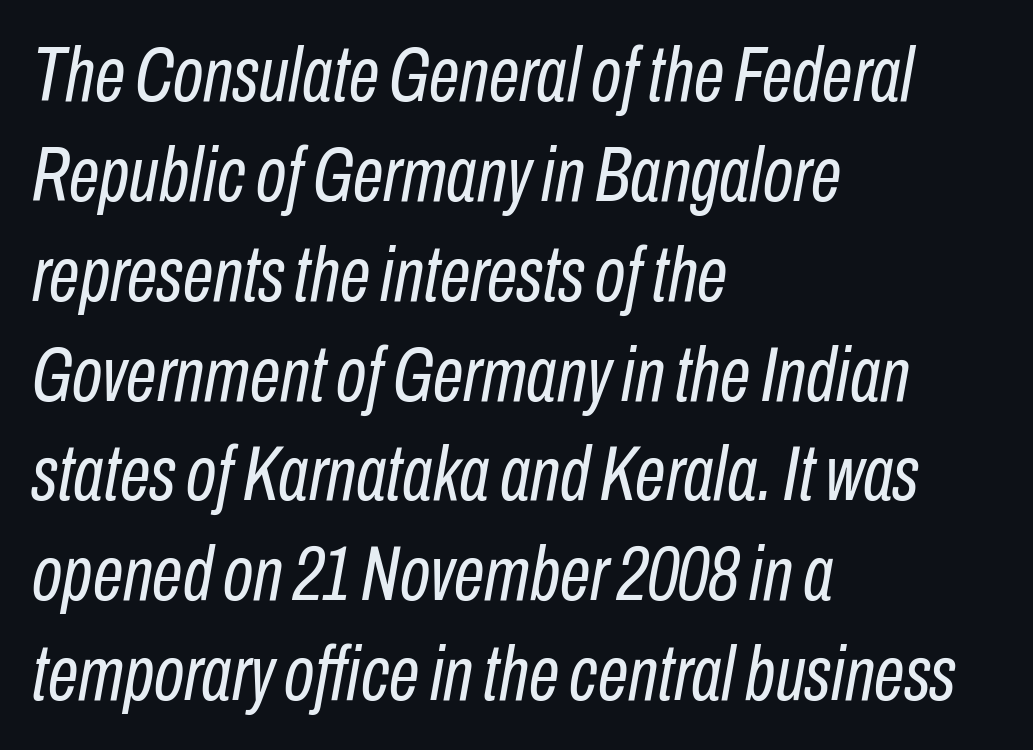
Q: Is the text bold? A: No.
Q: Is the text italic (slanted)? A: Yes, it leans right by about 10 degrees.
Q: Is the text underlined? A: No.
Q: How is the paragraph aligned? A: Left-aligned.
Q: Is the spacing between letters normal or unusually wide? A: Normal.
Q: Is the spacing between lines tight, normal or loose? A: Normal.
Q: Width (condensed, normal, or wide)? A: Condensed.
Q: Stroke contrast? A: Low.
Q: x-height? A: Medium.
Q: Monospaced? A: No.
